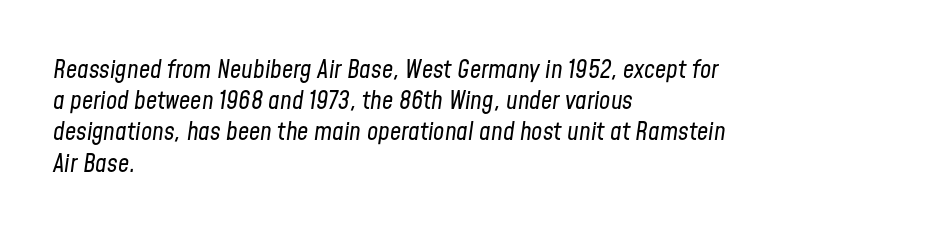
The image shows 25 px text type, italic (leaning right); set left-aligned, normal line spacing (1.25x), normal letter spacing, not underlined.
